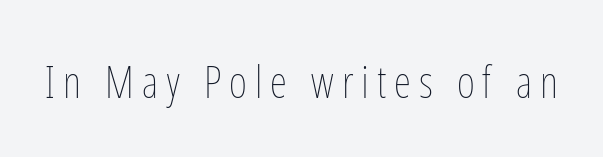
Q: Is the text bold? A: No.
Q: Is the text italic (slanted)? A: No, it is upright.
Q: Is the text underlined? A: No.
Q: Width (condensed, normal, or wide)? A: Condensed.
Q: Stroke contrast? A: Low.
Q: x-height? A: Medium.
Q: Monospaced? A: No.
